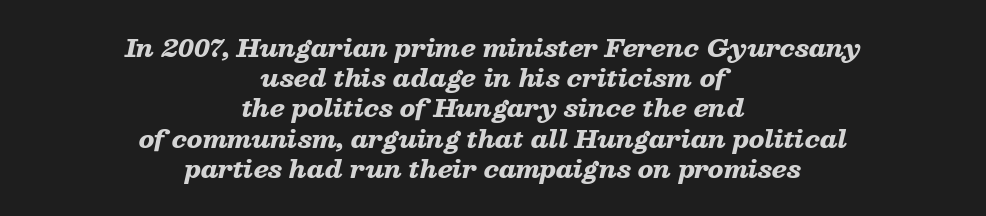
Q: Is the text bold? A: Yes.
Q: Is the text italic (slanted)? A: Yes, it leans right by about 13 degrees.
Q: Is the text underlined? A: No.
Q: How is the paragraph aligned? A: Centered.
Q: Is the spacing between letters normal or unusually wide? A: Normal.
Q: Is the spacing between lines tight, normal or loose? A: Normal.
